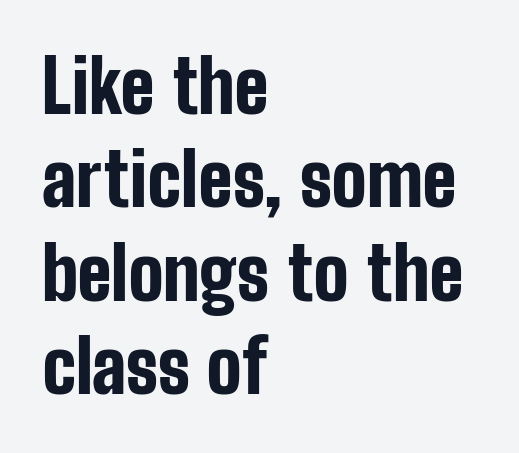
{"serif": "no", "italic": "no", "bold": "yes", "weight": "bold", "width": "condensed", "stroke_contrast": "low", "x_height": "medium", "monospaced": "no", "underline": "no", "align": "left", "line_spacing": "normal", "line_spacing_ratio": 1.28, "letter_spacing": "normal", "letter_spacing_em": 0.0, "glyph_px": 73}
